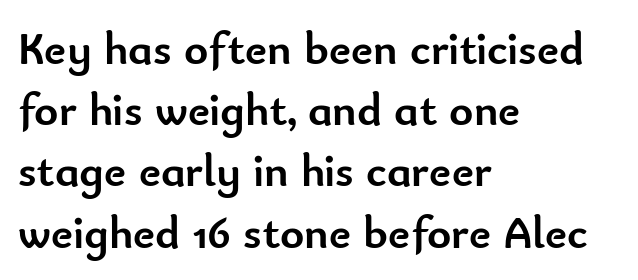
Q: Is the text bold? A: Yes.
Q: Is the text italic (slanted)? A: No, it is upright.
Q: Is the typeface a serif or a sans-serif typeface? A: Sans-serif.
Q: Is the text underlined? A: No.
Q: How is the paragraph aligned? A: Left-aligned.
Q: Is the spacing between letters normal or unusually wide? A: Normal.
Q: Is the spacing between lines tight, normal or loose? A: Normal.
Q: Width (condensed, normal, or wide)? A: Normal.
Q: Stroke contrast? A: Low.
Q: x-height? A: Small.
Q: Monospaced? A: No.
